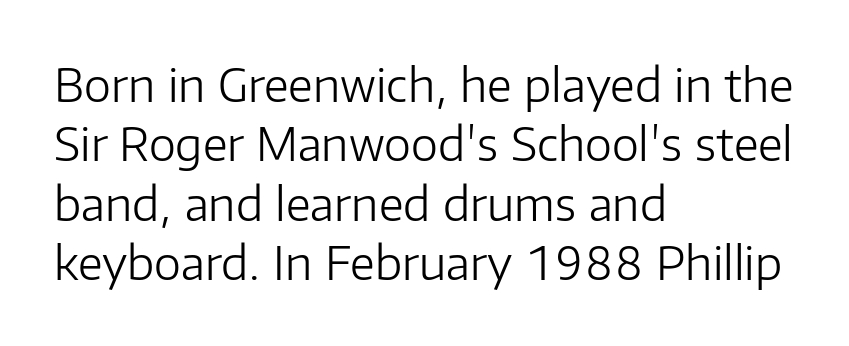
Q: Is the text bold? A: No.
Q: Is the text italic (slanted)? A: No, it is upright.
Q: Is the typeface a serif or a sans-serif typeface? A: Sans-serif.
Q: Is the text underlined? A: No.
Q: How is the paragraph aligned? A: Left-aligned.
Q: Is the spacing between letters normal or unusually wide? A: Normal.
Q: Is the spacing between lines tight, normal or loose? A: Normal.
Q: Width (condensed, normal, or wide)? A: Normal.
Q: Stroke contrast? A: Low.
Q: x-height? A: Medium.
Q: Monospaced? A: No.
